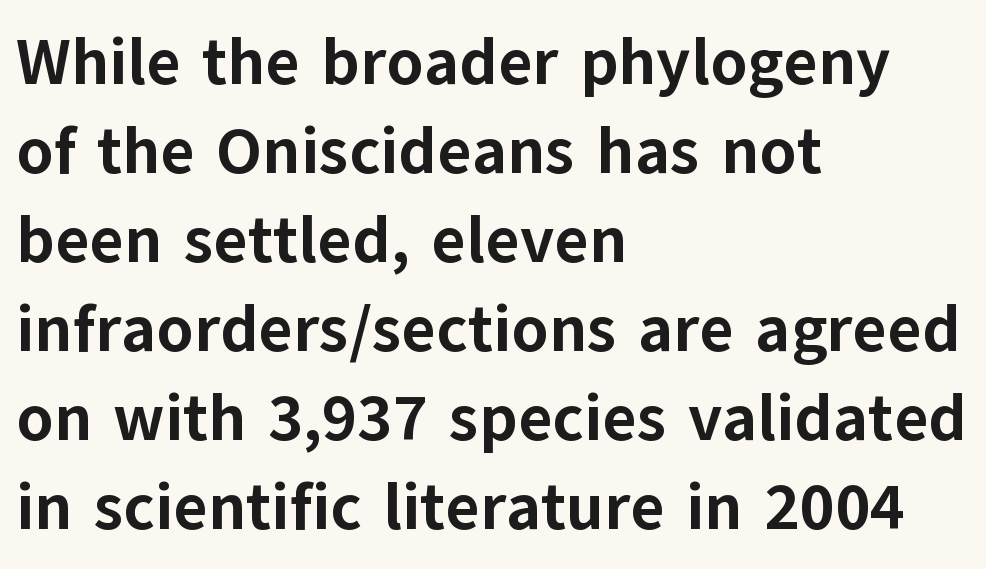
The letters sit at their default tracking, neither squeezed nor spread. Serif or sans? Sans — the stroke terminals are bare. The characters look thick and weighty, a clear bold. The space directly below the letters is spotless. Upright lettering throughout. Rows of type keep a routine distance in the vertical direction.
